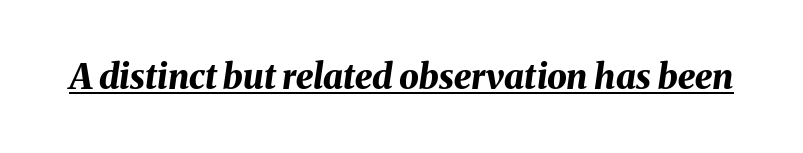
{"italic": "yes", "lean": "right", "slant_degrees": 8, "bold": "yes", "weight": "bold", "width": "normal", "stroke_contrast": "medium", "x_height": "medium", "monospaced": "no", "underline": "yes", "letter_spacing": "normal", "letter_spacing_em": 0.0, "glyph_px": 35}
